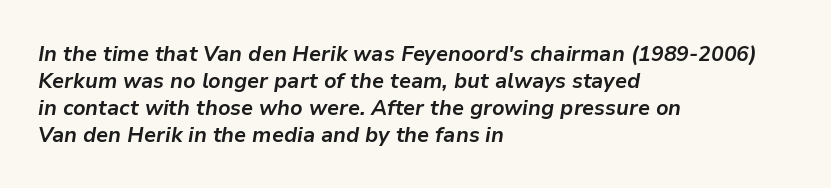
The image shows 22 px bold type, italic (leaning right); set left-aligned, line spacing 1.22x, normal letter spacing, not underlined.
